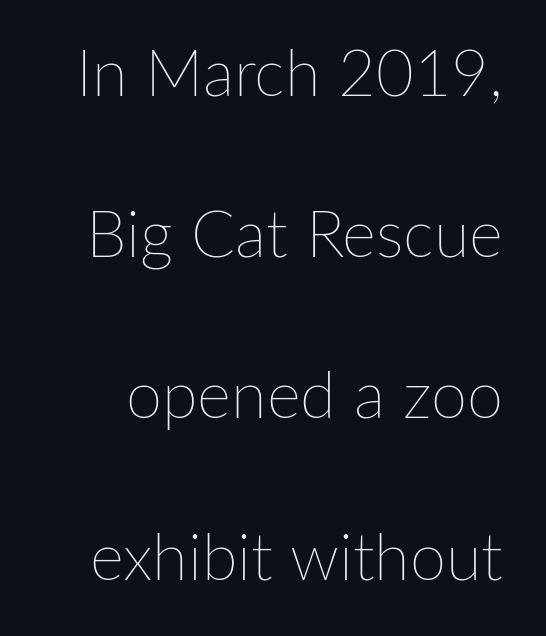
{"italic": "no", "bold": "no", "weight": "thin", "width": "normal", "stroke_contrast": "low", "x_height": "medium", "monospaced": "no", "underline": "no", "line_spacing": "loose", "line_spacing_ratio": 2.48, "letter_spacing": "normal", "letter_spacing_em": 0.0, "glyph_px": 65}
